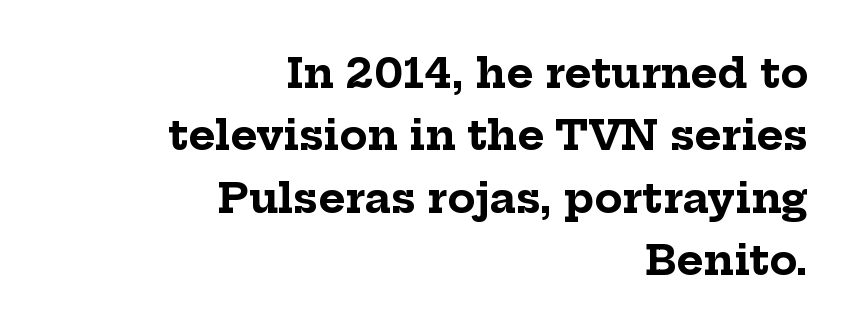
Short and long lines alike share a common ending point at right. No word sits above an underline. Here the glyphs are tracked normally, forming tight word shapes. This is the regular roman posture of the typeface.
